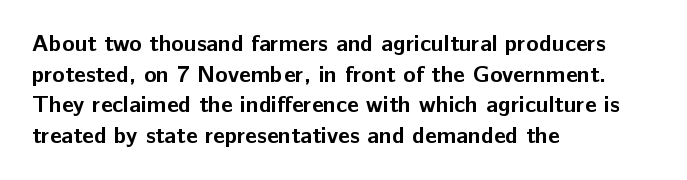
The image shows 23 px bold type, upright; set left-aligned, normal line spacing (1.33x), normal letter spacing, not underlined.
